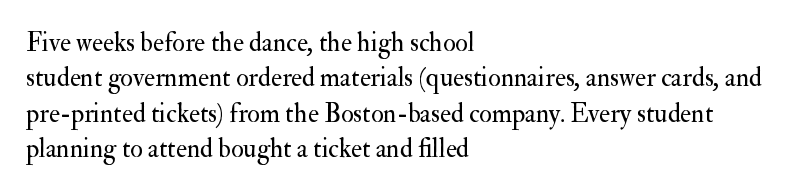
The image shows 26 px text type, upright; set left-aligned, normal line spacing (1.36x), normal letter spacing, not underlined.
